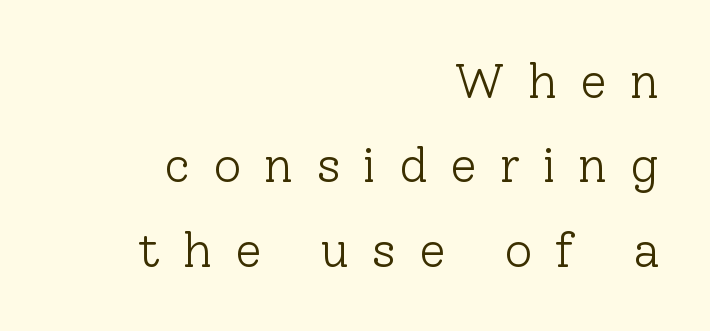
The typography opts for an upright posture over an oblique one. A typesetter would call this proportional, since set widths differ per character. Words appear elongated and porous because spacing is wide. Each row of text sits above clean, open space. Unlike a clean sans, this face finishes its strokes with serifs. Is the block centered? No — it sits flush against the right margin.
